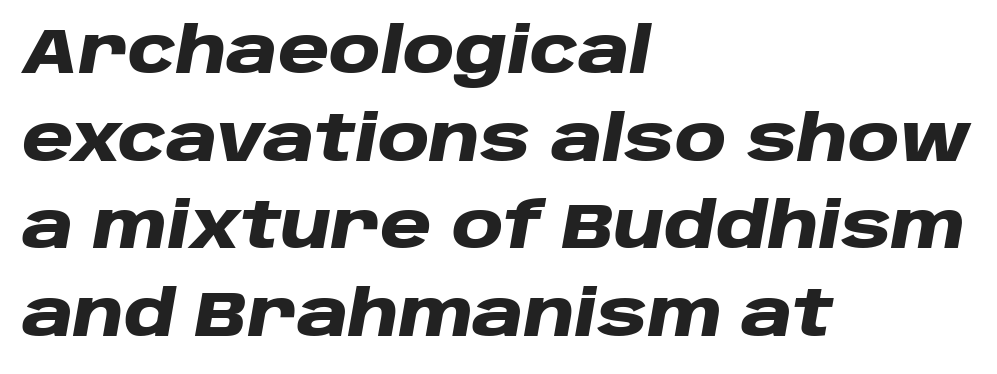
Q: Is the text bold? A: Yes.
Q: Is the text italic (slanted)? A: Yes, it leans right by about 10 degrees.
Q: Is the text underlined? A: No.
Q: How is the paragraph aligned? A: Left-aligned.
Q: Is the spacing between letters normal or unusually wide? A: Normal.
Q: Is the spacing between lines tight, normal or loose? A: Normal.
Q: Width (condensed, normal, or wide)? A: Wide.
Q: Stroke contrast? A: Low.
Q: x-height? A: Large.
Q: Monospaced? A: No.
